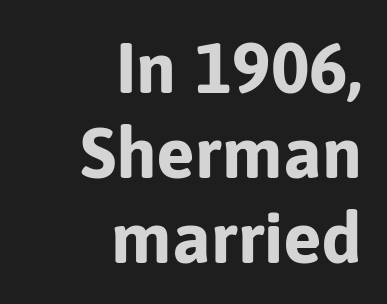
The image shows 72 px bold sans-serif type, upright; set right-aligned, line spacing 1.18x, normal letter spacing, not underlined; low stroke contrast and a medium x-height.
